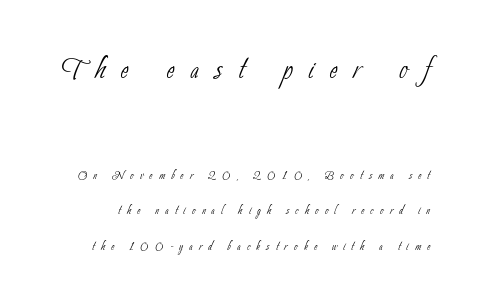
{"serif": "no", "bold": "no", "weight": "thin", "width": "condensed", "stroke_contrast": "low", "x_height": "small", "monospaced": "no", "underline": "no", "line_spacing": "loose", "line_spacing_ratio": 2.36, "letter_spacing": "wide", "letter_spacing_em": 0.42, "larger_block": "first", "size_ratio": 2.53, "glyph_px": 38}
